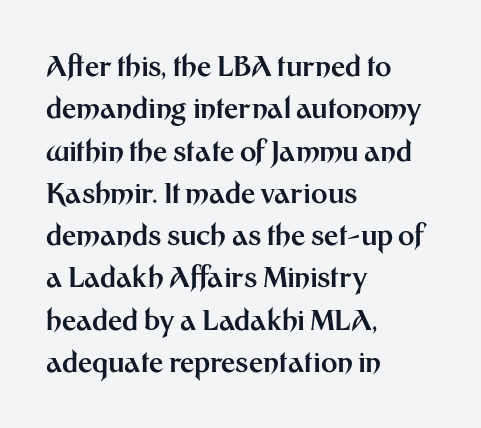
Q: Is the text bold? A: Yes.
Q: Is the text italic (slanted)? A: No, it is upright.
Q: Is the typeface a serif or a sans-serif typeface? A: Sans-serif.
Q: Is the text underlined? A: No.
Q: How is the paragraph aligned? A: Left-aligned.
Q: Is the spacing between letters normal or unusually wide? A: Normal.
Q: Is the spacing between lines tight, normal or loose? A: Normal.
Q: Width (condensed, normal, or wide)? A: Normal.
Q: Stroke contrast? A: Medium.
Q: x-height? A: Medium.
Q: Monospaced? A: No.
